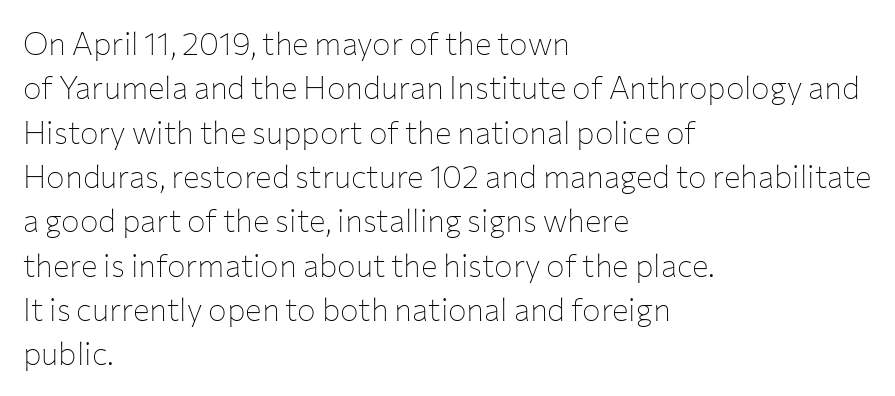
Q: Is the text bold? A: No.
Q: Is the text italic (slanted)? A: No, it is upright.
Q: Is the typeface a serif or a sans-serif typeface? A: Sans-serif.
Q: Is the text underlined? A: No.
Q: How is the paragraph aligned? A: Left-aligned.
Q: Is the spacing between letters normal or unusually wide? A: Normal.
Q: Is the spacing between lines tight, normal or loose? A: Normal.
Q: Width (condensed, normal, or wide)? A: Normal.
Q: Stroke contrast? A: Low.
Q: x-height? A: Medium.
Q: Monospaced? A: No.
